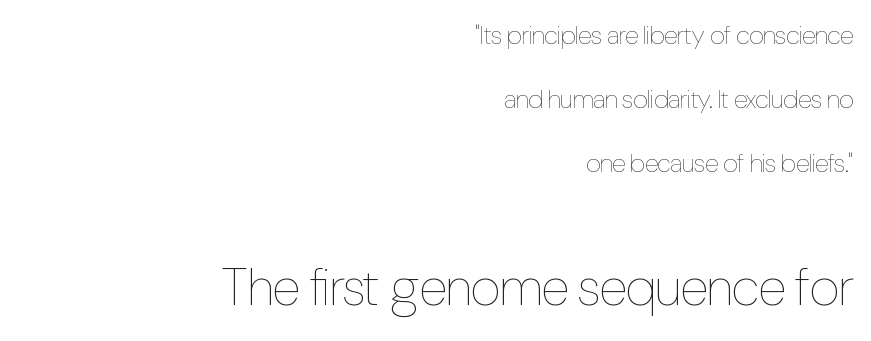
The face used here is proportionally spaced, like ordinary book or web type. Whoever set this made the second block the dominant, larger element. Weight class: somewhere from thin through regular. You could fit nearly another row in the gap between these rows. Each line ends at the same right margin while the left side varies. The space beneath each line is pristine and unruled.
